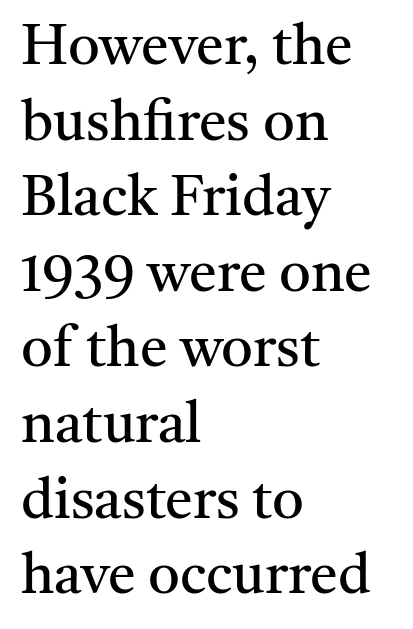
Teacher's note: observe the even left margin — that is flush-left alignment. Observe the serifs anchoring each vertical stroke in this sample. Stems and bowls with no extra thickness — not bold. The passage shown stacks its lines at a standard gap.
